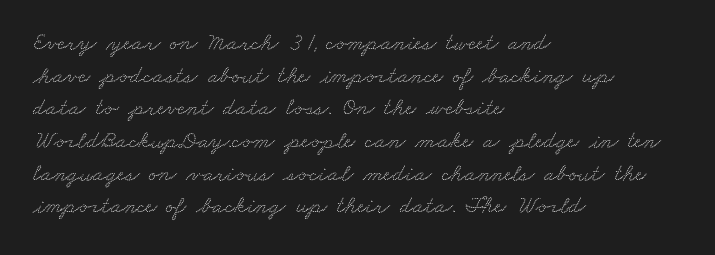
Q: Is the text underlined? A: No.
Q: How is the paragraph aligned? A: Left-aligned.
Q: Is the spacing between letters normal or unusually wide? A: Normal.
Q: Is the spacing between lines tight, normal or loose? A: Normal.
